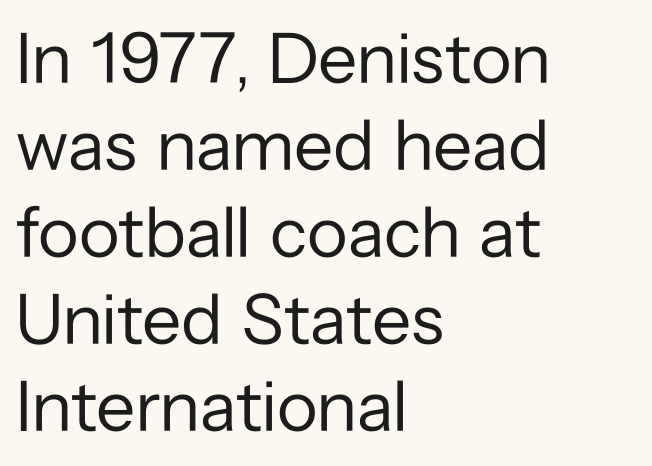
Letters have the restrained weight of plain body copy at most. Vertical strokes here are truly vertical. These lines are rendered in a variable-pitch font. Each row of text sits above clean, open space. This is sans-serif lettering, the kind often seen on screens and signage. The rag falls on the right side of this text block.
